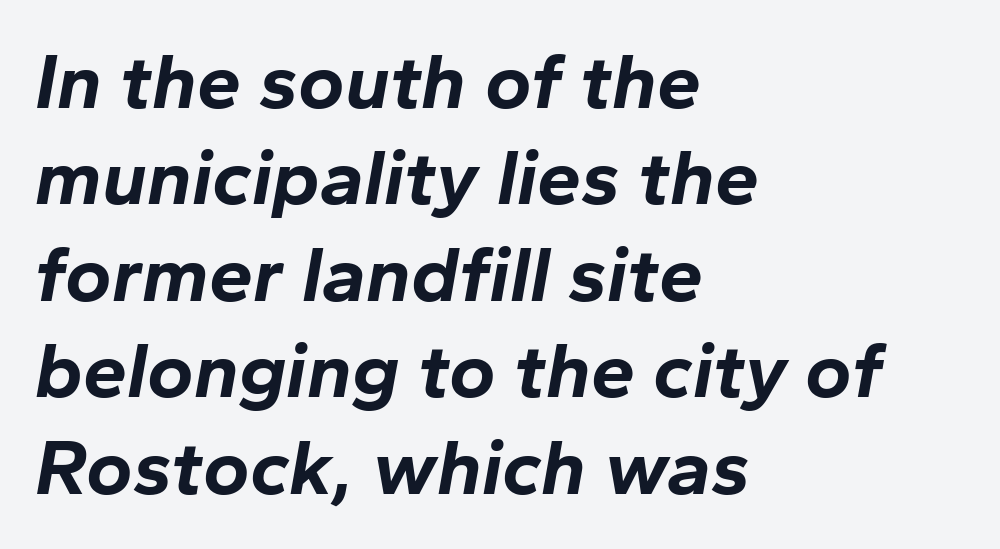
The image shows 79 px bold type, italic (leaning right); set left-aligned, line spacing 1.22x, normal letter spacing, not underlined; low stroke contrast and a medium x-height.
